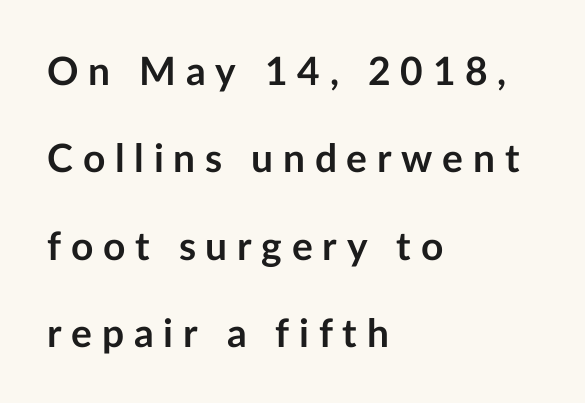
{"serif": "no", "italic": "no", "bold": "yes", "weight": "semibold", "width": "normal", "stroke_contrast": "low", "x_height": "medium", "monospaced": "no", "underline": "no", "align": "left", "line_spacing": "loose", "line_spacing_ratio": 2.24, "letter_spacing": "wide", "letter_spacing_em": 0.25, "glyph_px": 39}
